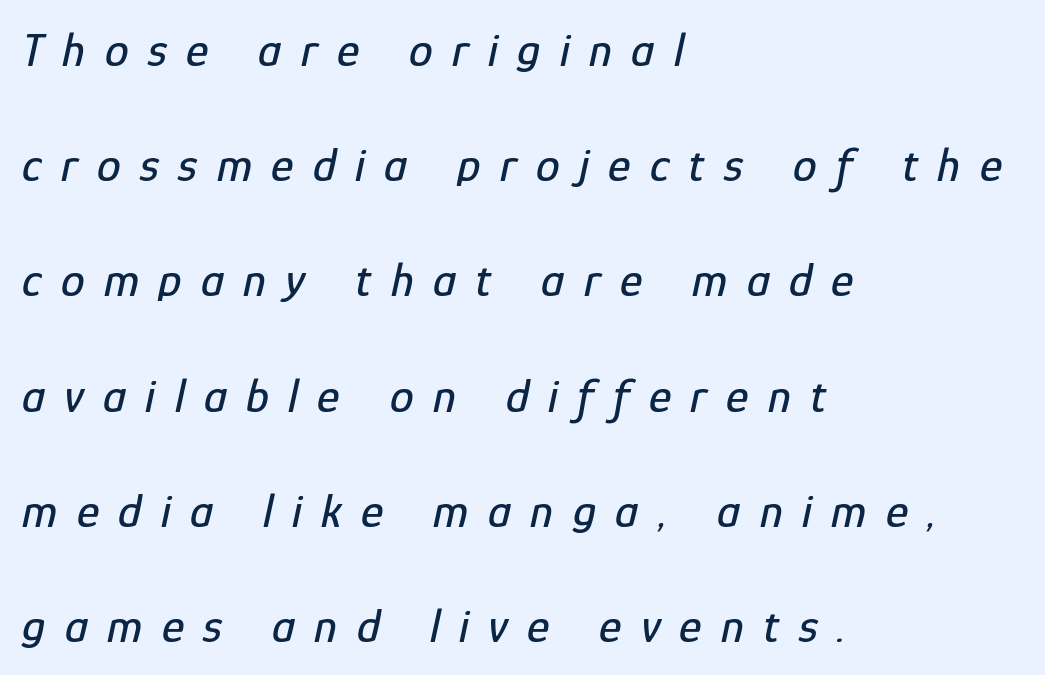
Q: Is the text italic (slanted)? A: Yes, it leans right by about 12 degrees.
Q: Is the text underlined? A: No.
Q: How is the paragraph aligned? A: Left-aligned.
Q: Is the spacing between letters normal or unusually wide? A: Unusually wide.
Q: Is the spacing between lines tight, normal or loose? A: Loose.
Q: Width (condensed, normal, or wide)? A: Condensed.
Q: Stroke contrast? A: Low.
Q: x-height? A: Medium.
Q: Monospaced? A: No.
